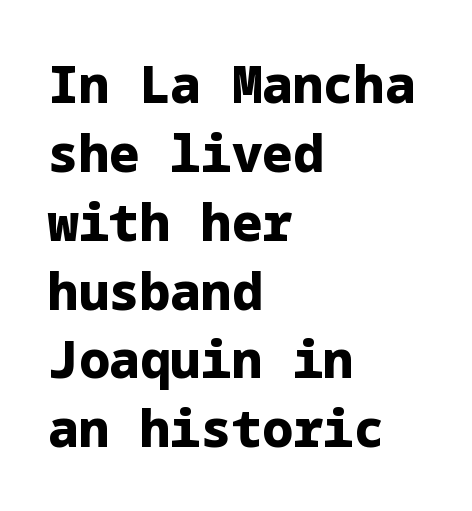
Q: Is the text bold? A: Yes.
Q: Is the text italic (slanted)? A: No, it is upright.
Q: Is the typeface a serif or a sans-serif typeface? A: Sans-serif.
Q: Is the text underlined? A: No.
Q: How is the paragraph aligned? A: Left-aligned.
Q: Is the spacing between letters normal or unusually wide? A: Normal.
Q: Is the spacing between lines tight, normal or loose? A: Normal.
Q: Width (condensed, normal, or wide)? A: Normal.
Q: Stroke contrast? A: Low.
Q: x-height? A: Medium.
